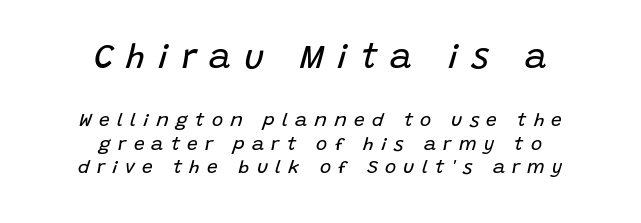
The image shows 34 px regular-weight type, italic (leaning right); set centered, line spacing 1.24x, unusually wide letter spacing (+0.38 em), not underlined; the first (top) block is 1.79x larger; low stroke contrast and a large x-height.
